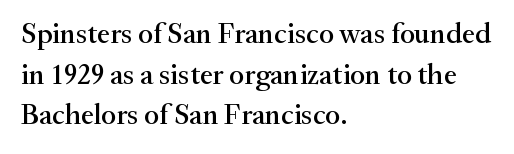
Q: Is the text italic (slanted)? A: No, it is upright.
Q: Is the typeface a serif or a sans-serif typeface? A: Serif.
Q: Is the text underlined? A: No.
Q: How is the paragraph aligned? A: Left-aligned.
Q: Is the spacing between letters normal or unusually wide? A: Normal.
Q: Is the spacing between lines tight, normal or loose? A: Normal.
Q: Width (condensed, normal, or wide)? A: Normal.
Q: Stroke contrast? A: Medium.
Q: x-height? A: Small.
Q: Monospaced? A: No.
